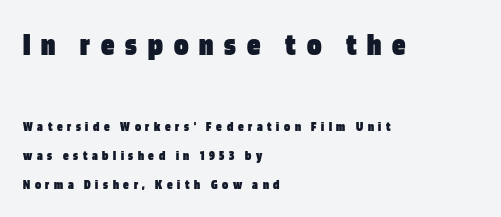
The image shows 33 px heavy, condensed sans-serif type, upright; set left-aligned, loose line spacing (2.06x), unusually wide letter spacing (+0.33 em), not underlined; the first (top) block is 2.36x larger; low stroke contrast and a large x-height.
